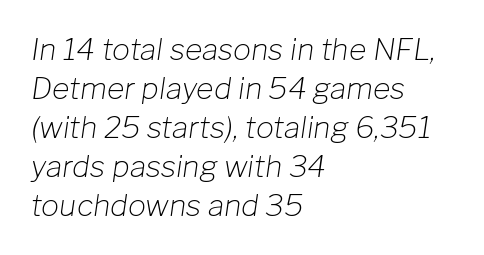
Q: Is the text bold? A: No.
Q: Is the text italic (slanted)? A: Yes, it leans right by about 8 degrees.
Q: Is the text underlined? A: No.
Q: How is the paragraph aligned? A: Left-aligned.
Q: Is the spacing between letters normal or unusually wide? A: Normal.
Q: Is the spacing between lines tight, normal or loose? A: Normal.
Q: Width (condensed, normal, or wide)? A: Normal.
Q: Stroke contrast? A: Low.
Q: x-height? A: Medium.
Q: Monospaced? A: No.
